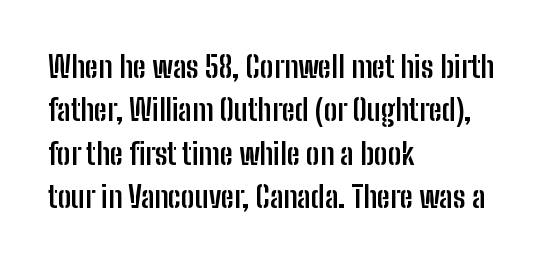
The image shows 30 px semibold, condensed sans-serif type, upright; set left-aligned, normal line spacing (1.45x), normal letter spacing, not underlined; low stroke contrast and a medium x-height.
